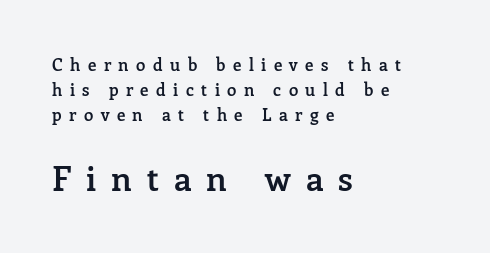
Q: Is the text bold? A: Semi-bold.
Q: Is the text italic (slanted)? A: No, it is upright.
Q: Is the typeface a serif or a sans-serif typeface? A: Serif.
Q: Is the text underlined? A: No.
Q: How is the paragraph aligned? A: Left-aligned.
Q: Is the spacing between letters normal or unusually wide? A: Unusually wide.
Q: Is the spacing between lines tight, normal or loose? A: Normal.
Q: Which block of text is set in a larger size, the first (top) or the second (bottom)? A: The second (bottom) one.
Q: Width (condensed, normal, or wide)? A: Normal.
Q: Stroke contrast? A: Low.
Q: x-height? A: Medium.
Q: Monospaced? A: No.
